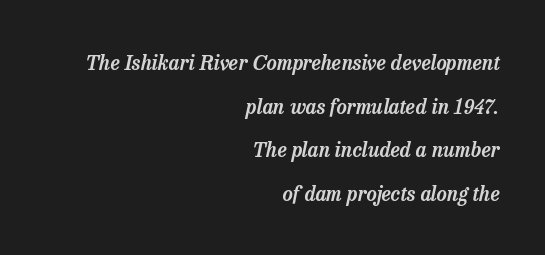
{"italic": "yes", "lean": "right", "slant_degrees": 13, "underline": "no", "align": "right", "line_spacing": "loose", "line_spacing_ratio": 2.18, "letter_spacing": "normal", "letter_spacing_em": 0.0, "glyph_px": 20}
